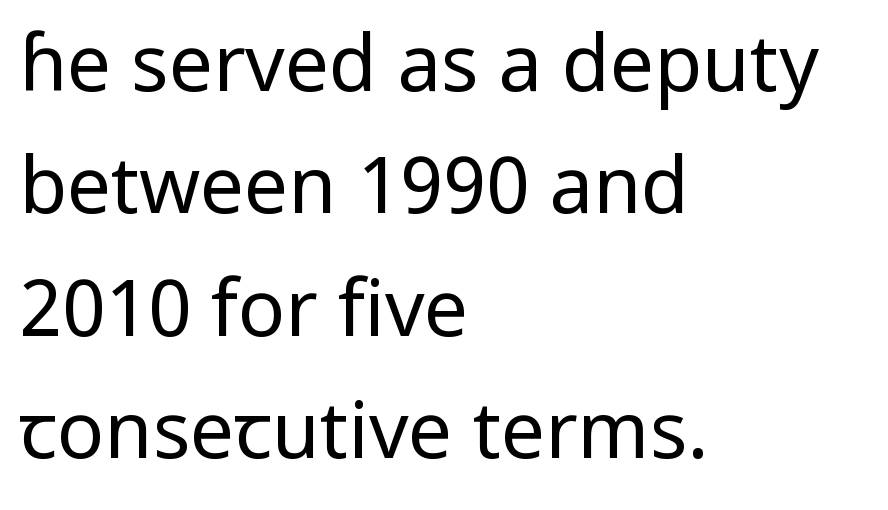
The passage shown is typed in a proportional face where columns would drift. Layout note: lines flush left. The designer went with a sans here, leaving each stem footless. The line-height multiplier appears to be the usual default.
